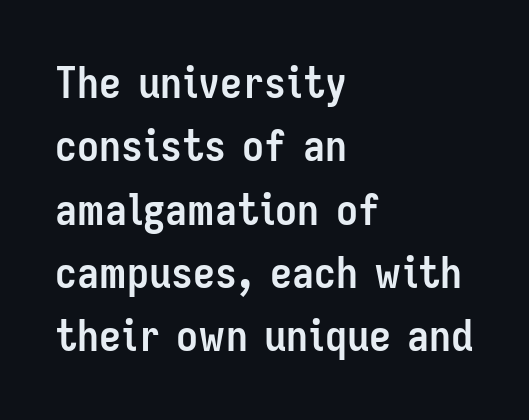
The image shows 44 px semibold, condensed sans-serif type, upright; set left-aligned, normal line spacing (1.44x), normal letter spacing, not underlined; low stroke contrast and a medium x-height.
